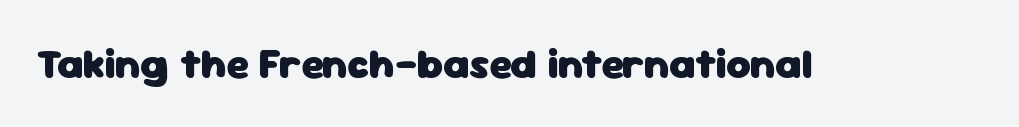
Q: Is the text bold? A: Yes.
Q: Is the text italic (slanted)? A: No, it is upright.
Q: Is the typeface a serif or a sans-serif typeface? A: Sans-serif.
Q: Is the text underlined? A: No.
Q: Is the spacing between letters normal or unusually wide? A: Normal.
Q: Width (condensed, normal, or wide)? A: Normal.
Q: Stroke contrast? A: Low.
Q: x-height? A: Medium.
Q: Monospaced? A: No.
